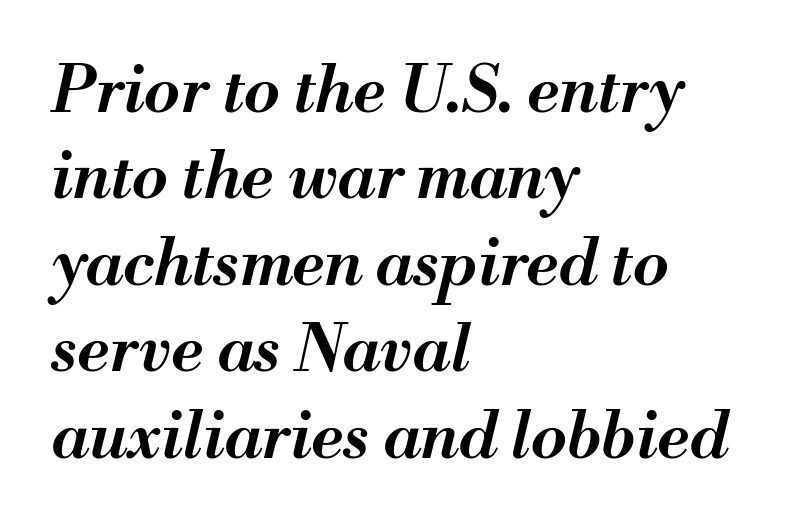
Posture: slanted. How would I describe the line gaps? Plain and ordinary. Decoration check: the copy has no underline. This is the in-between weight designers call semibold or demi. Between one letter and the next there's only the usual sliver of space.
